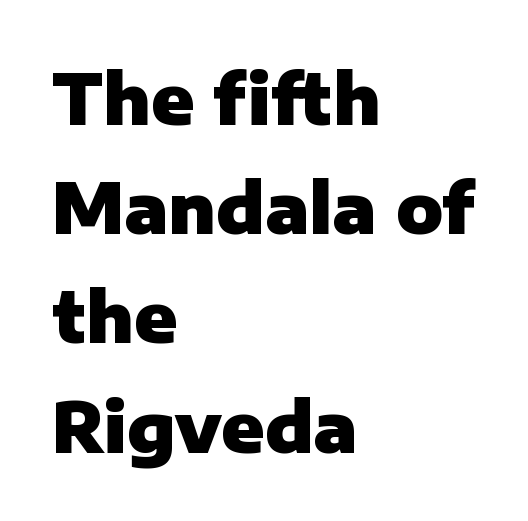
{"serif": "no", "italic": "no", "bold": "yes", "weight": "heavy", "width": "normal", "stroke_contrast": "low", "x_height": "medium", "monospaced": "no", "underline": "no", "align": "left", "line_spacing": "normal", "line_spacing_ratio": 1.56, "letter_spacing": "normal", "letter_spacing_em": 0.0, "glyph_px": 70}
